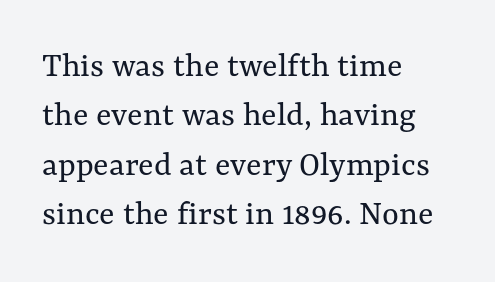
The passage shown stacks its lines at a standard gap. These lines were composed using upright roman letters. The letters look calm and open, with moderate or lighter stems. The compositor pushed each line to the left boundary. The baseline area is clear.
